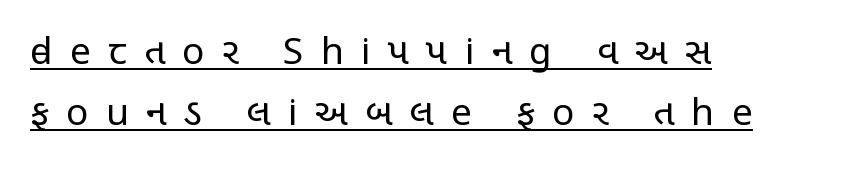
The image shows 37 px regular-weight, condensed sans-serif type, upright; set left-aligned, normal line spacing (1.65x), unusually wide letter spacing (+0.47 em), underlined; low stroke contrast and a large x-height.
